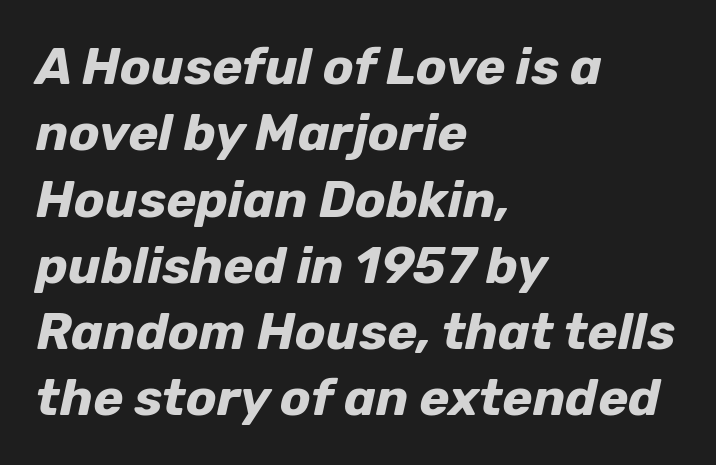
Q: Is the text bold? A: Yes.
Q: Is the text italic (slanted)? A: Yes, it leans right by about 12 degrees.
Q: Is the text underlined? A: No.
Q: How is the paragraph aligned? A: Left-aligned.
Q: Is the spacing between letters normal or unusually wide? A: Normal.
Q: Is the spacing between lines tight, normal or loose? A: Normal.
Q: Width (condensed, normal, or wide)? A: Normal.
Q: Stroke contrast? A: Low.
Q: x-height? A: Medium.
Q: Monospaced? A: No.
